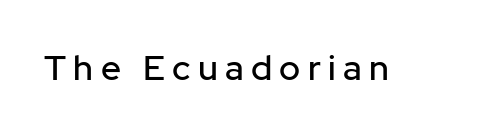
Do the letters lean? They stand straight. The letters advance in unequal steps, a hallmark of proportional type. The words here are not underlined. These lines are composed in type without serifs. In terms of letterspacing, this is a distinctly airy, spread setting.
